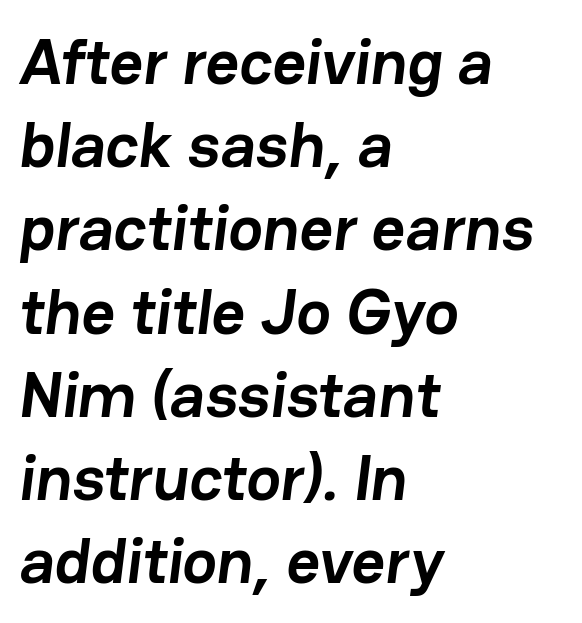
Does extra space separate the letters? No, they use regular spacing. Do the characters align in a grid? No, the font is proportional. The typeface chosen for these lines omits serifs. The passage shown is not underscored anywhere. Typesetter's note: full bold, strokes at maximum text heaviness.
